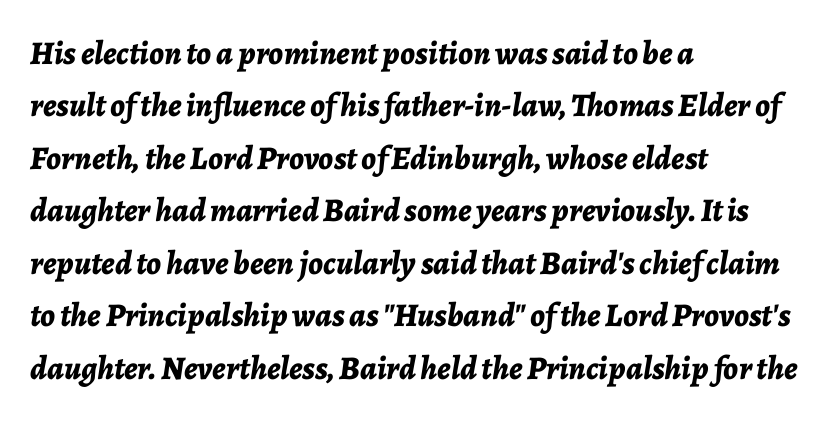
Q: Is the text bold? A: Yes.
Q: Is the text italic (slanted)? A: Yes, it leans right by about 7 degrees.
Q: Is the text underlined? A: No.
Q: How is the paragraph aligned? A: Left-aligned.
Q: Is the spacing between letters normal or unusually wide? A: Normal.
Q: Is the spacing between lines tight, normal or loose? A: Normal.
Q: Width (condensed, normal, or wide)? A: Normal.
Q: Stroke contrast? A: Low.
Q: x-height? A: Medium.
Q: Monospaced? A: No.
